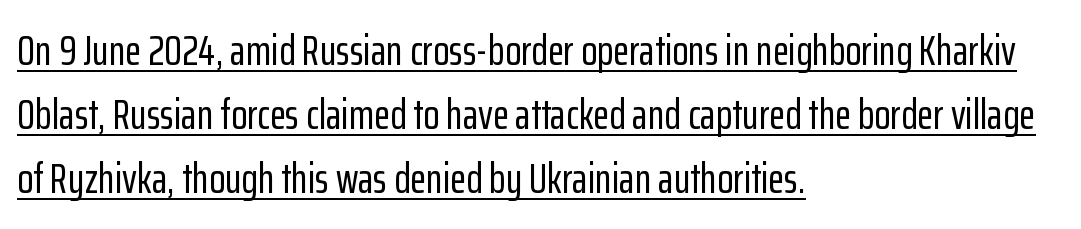
{"serif": "no", "italic": "no", "width": "condensed", "stroke_contrast": "low", "x_height": "medium", "monospaced": "no", "underline": "yes", "align": "left", "line_spacing": "normal", "line_spacing_ratio": 1.52, "letter_spacing": "normal", "letter_spacing_em": 0.0, "glyph_px": 42}
